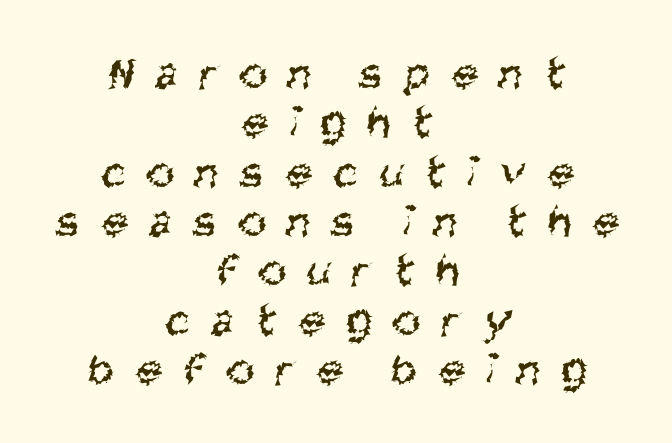
The image shows 47 px regular-weight, condensed sans-serif type; set centered, tight line spacing (1.05x), unusually wide letter spacing (+0.47 em), not underlined; medium stroke contrast and a large x-height.
